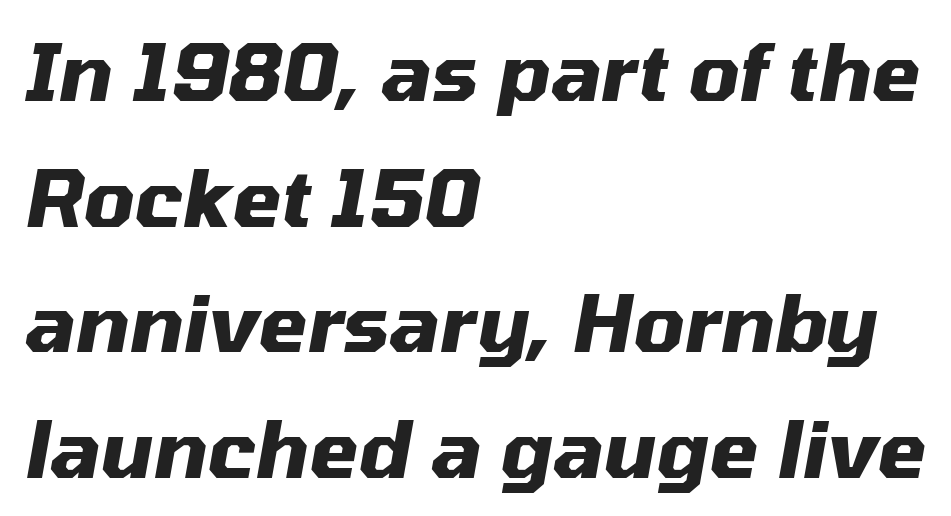
{"italic": "yes", "lean": "right", "slant_degrees": 10, "bold": "yes", "weight": "heavy", "width": "normal", "stroke_contrast": "medium", "x_height": "medium", "monospaced": "no", "underline": "no", "align": "left", "line_spacing": "normal", "line_spacing_ratio": 1.59, "letter_spacing": "normal", "letter_spacing_em": 0.0, "glyph_px": 79}
